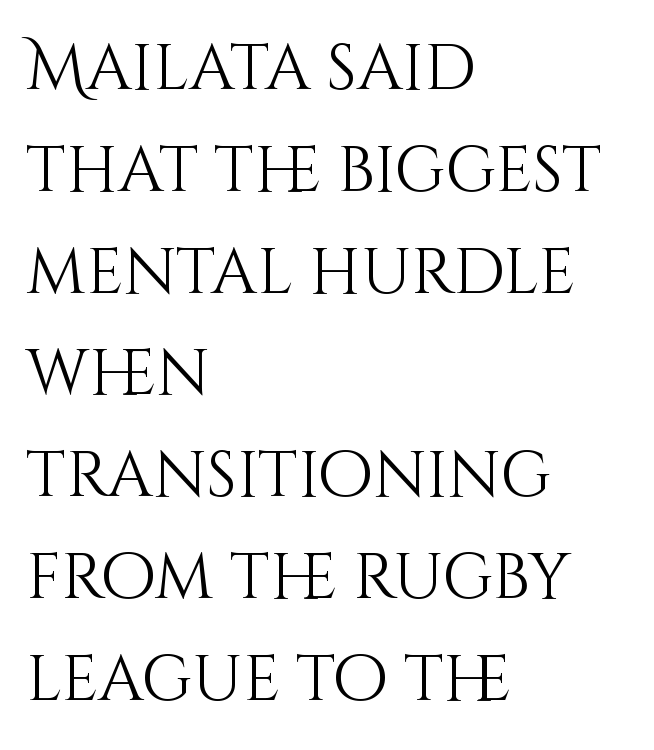
{"italic": "no", "bold": "no", "weight": "light", "width": "normal", "stroke_contrast": "medium", "x_height": "large", "monospaced": "no", "underline": "no", "align": "left", "line_spacing": "normal", "line_spacing_ratio": 1.59, "letter_spacing": "normal", "letter_spacing_em": 0.0, "glyph_px": 64}
